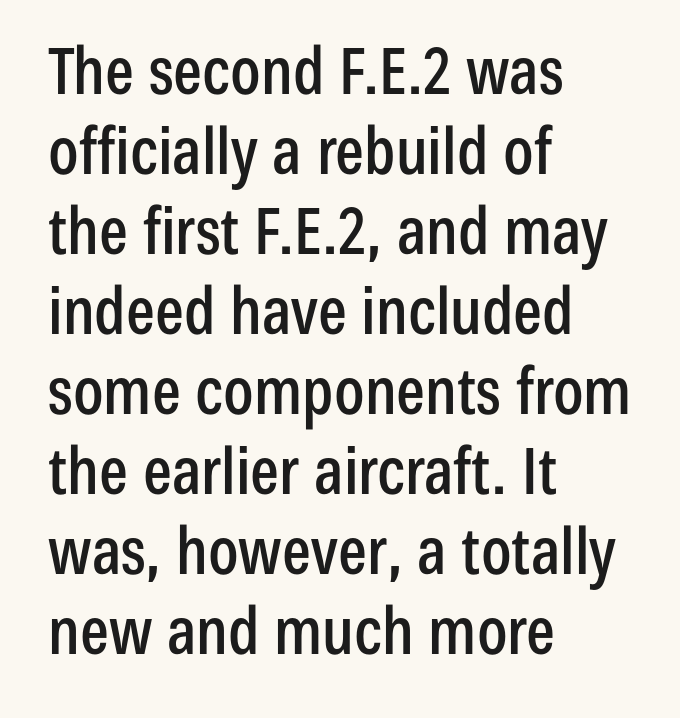
These lines are set flush left with a ragged right edge. The area under the type is left untouched. The letters advance in unequal steps, a hallmark of proportional type. The rendering keeps characters at their native spacing. Does the lettering tilt? It doesn't — this is upright. Nothing sits at the stroke ends, so this counts as sans-serif.
